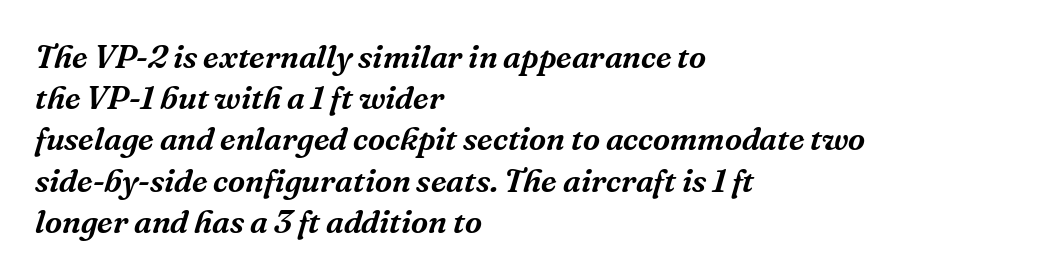
Check where the strokes stop: tiny serifs finish them off. A typesetter would call this zero additional tracking. The text carries the slant typical of an italic or oblique font. Is this a fixed-width face? No — the glyphs have proportional, varying widths. The words here are not underlined.
